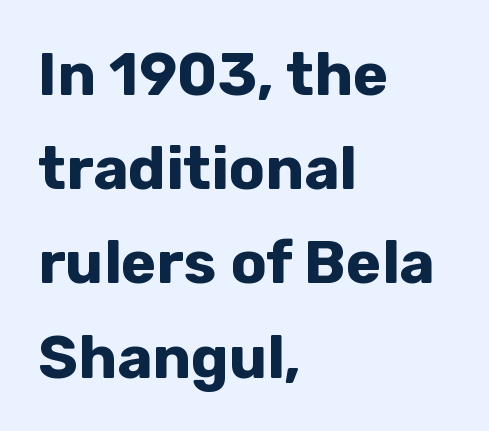
Between one letter and the next there's only the usual sliver of space. The font family rendered here belongs to the sans-serif group. A typesetter would call this proportional, since set widths differ per character. The rows are spaced the way most documents space them. The paragraph shown leans on its left margin. In terms of weight, the rendering is a true, heavy bold.
